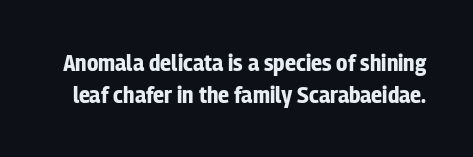
{"italic": "no", "bold": "yes", "underline": "no", "line_spacing": "normal", "line_spacing_ratio": 1.34, "letter_spacing": "normal", "letter_spacing_em": 0.0, "glyph_px": 24}
